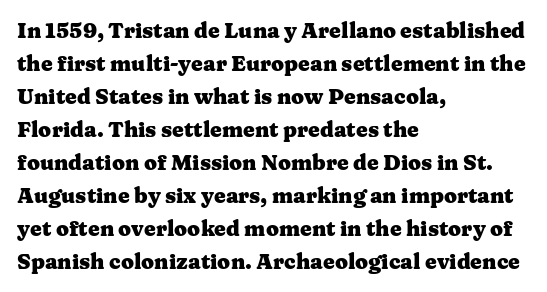
The image shows 21 px bold type, upright; set left-aligned, normal line spacing (1.57x), normal letter spacing, not underlined.
